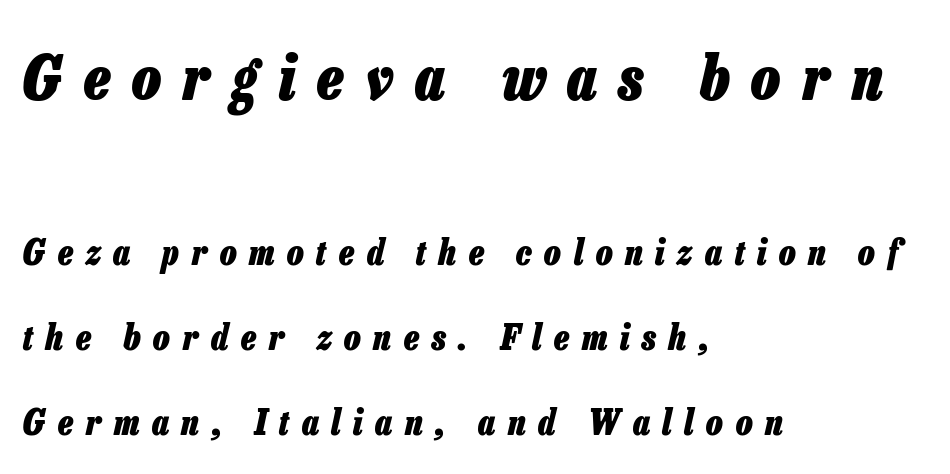
The rendering anchors every line to the left-hand side. In terms of leading, this rendering errs on the spacious side. The whole block is typeset with a tilt. Between these two stacked blocks, the higher one wins on size. What stands out about the letter spacing? Its width — letters are far apart. Words float on clear page, feet unadorned.
